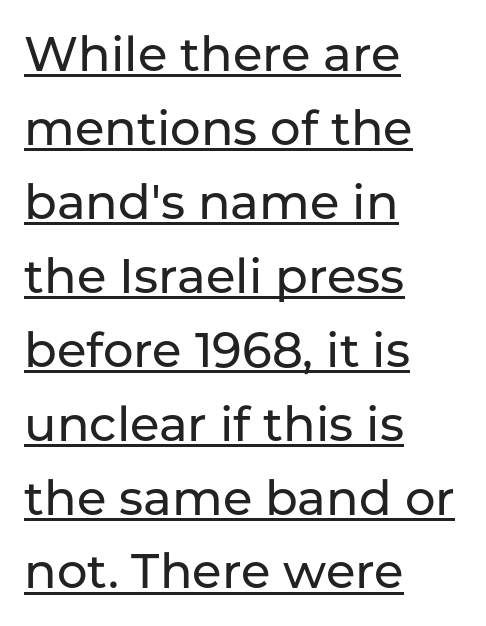
{"serif": "no", "italic": "no", "width": "normal", "stroke_contrast": "low", "x_height": "medium", "monospaced": "no", "underline": "yes", "align": "left", "line_spacing": "normal", "line_spacing_ratio": 1.54, "letter_spacing": "normal", "letter_spacing_em": 0.0, "glyph_px": 48}
